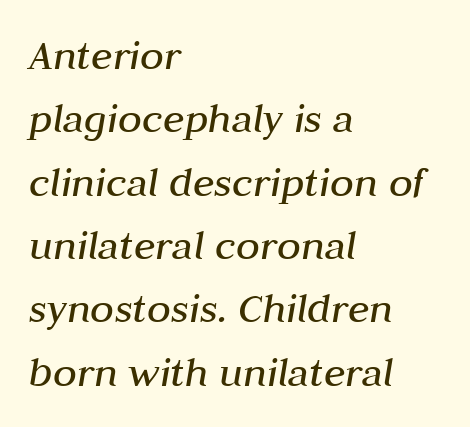
The image shows 44 px regular-weight type, italic (leaning right); set left-aligned, normal line spacing (1.44x), normal letter spacing, not underlined; medium stroke contrast and a medium x-height.
